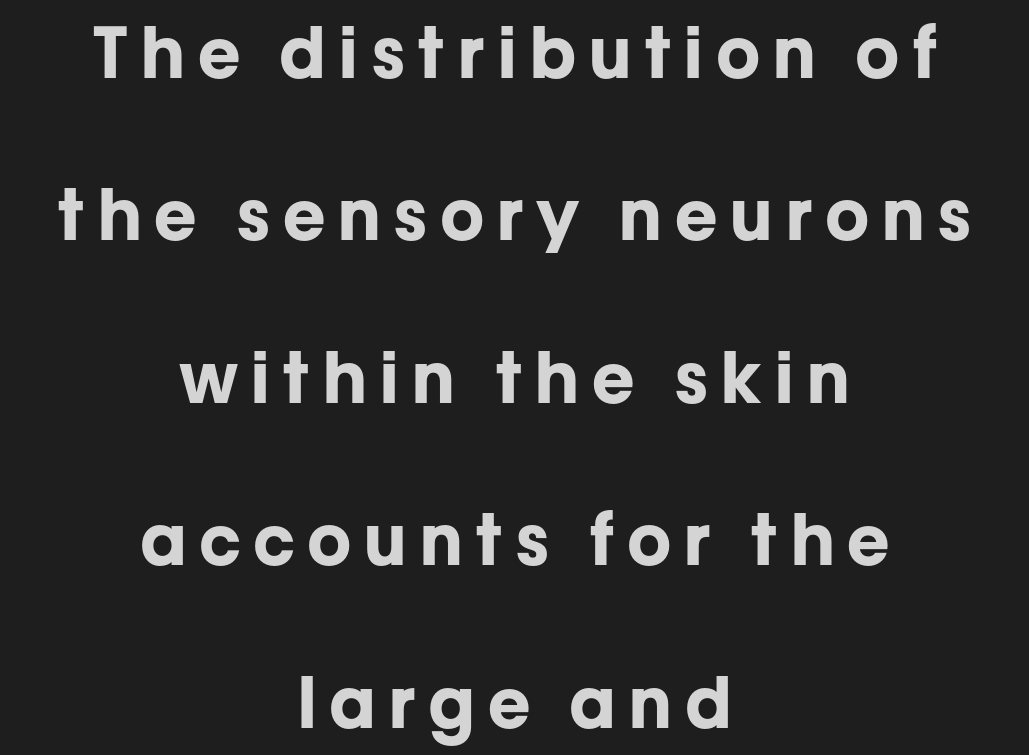
Q: Is the text bold? A: Yes.
Q: Is the text italic (slanted)? A: No, it is upright.
Q: Is the typeface a serif or a sans-serif typeface? A: Sans-serif.
Q: Is the text underlined? A: No.
Q: How is the paragraph aligned? A: Centered.
Q: Is the spacing between lines tight, normal or loose? A: Loose.
Q: Width (condensed, normal, or wide)? A: Normal.
Q: Stroke contrast? A: Low.
Q: x-height? A: Medium.
Q: Monospaced? A: No.
